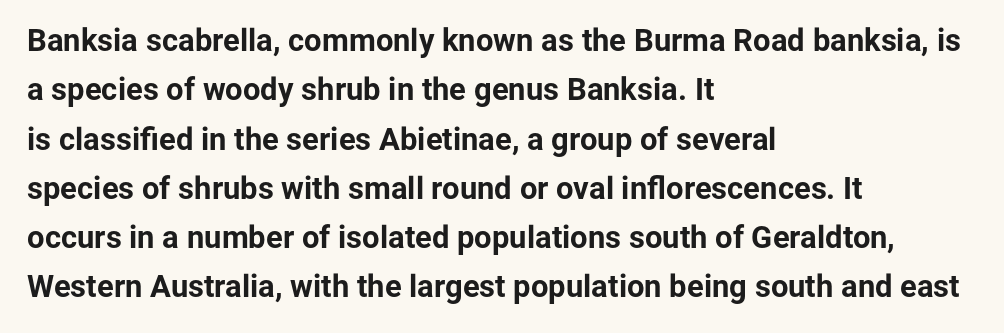
{"serif": "no", "italic": "no", "bold": "yes", "weight": "bold", "width": "normal", "stroke_contrast": "low", "x_height": "medium", "monospaced": "no", "underline": "no", "align": "left", "line_spacing": "normal", "line_spacing_ratio": 1.59, "letter_spacing": "normal", "letter_spacing_em": 0.0, "glyph_px": 31}
